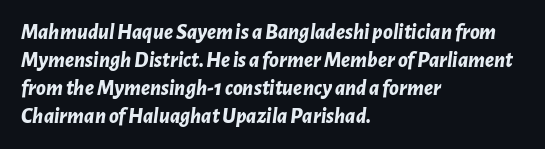
{"italic": "yes", "lean": "right", "slant_degrees": 7, "bold": "yes", "underline": "no", "align": "left", "line_spacing": "normal", "line_spacing_ratio": 1.27, "letter_spacing": "normal", "letter_spacing_em": 0.0, "glyph_px": 22}
